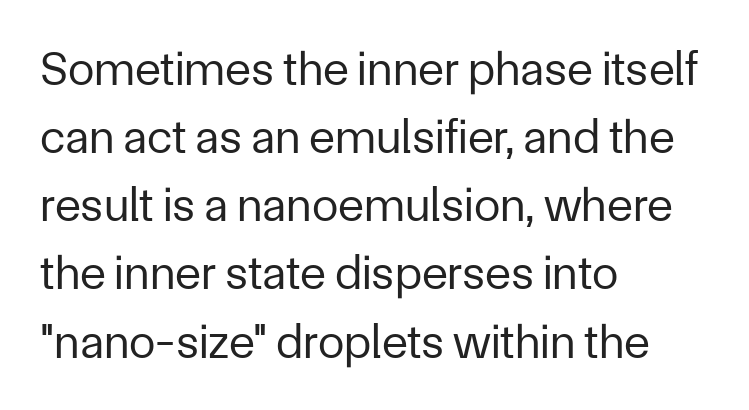
{"serif": "no", "italic": "no", "bold": "no", "weight": "regular", "width": "normal", "stroke_contrast": "low", "x_height": "medium", "monospaced": "no", "underline": "no", "align": "left", "line_spacing": "normal", "line_spacing_ratio": 1.42, "letter_spacing": "normal", "letter_spacing_em": 0.0, "glyph_px": 48}
